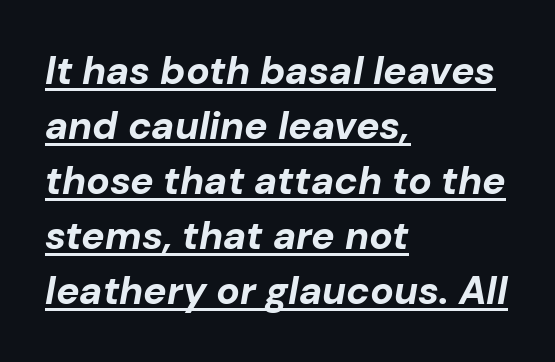
Q: Is the text bold? A: Yes.
Q: Is the text italic (slanted)? A: Yes, it leans right by about 10 degrees.
Q: Is the text underlined? A: Yes.
Q: How is the paragraph aligned? A: Left-aligned.
Q: Is the spacing between letters normal or unusually wide? A: Normal.
Q: Is the spacing between lines tight, normal or loose? A: Normal.
Q: Width (condensed, normal, or wide)? A: Normal.
Q: Stroke contrast? A: Low.
Q: x-height? A: Medium.
Q: Monospaced? A: No.
